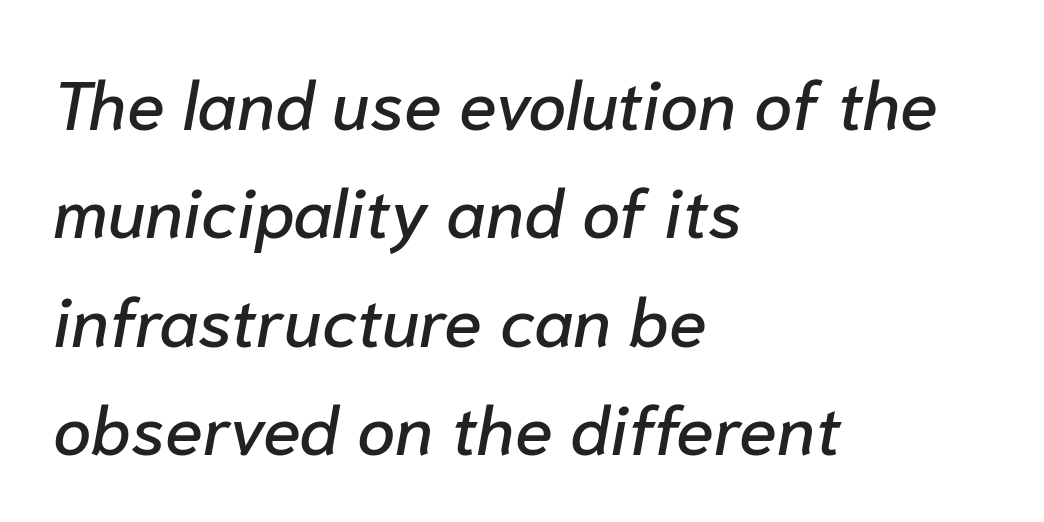
The letters advance in unequal steps, a hallmark of proportional type. Check under the words: just untouched page. Horizontal alignment here is leftward, the default for most running prose. The horizontal fit of the characters is conventional and even. Slanted lettering throughout.
